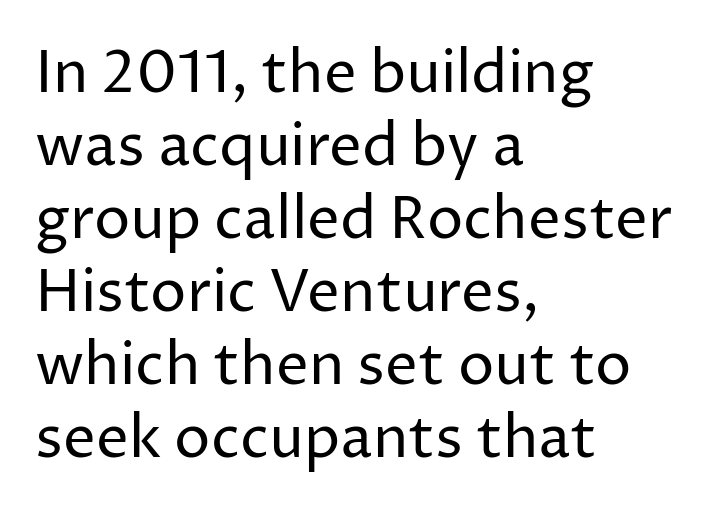
Q: Is the text bold? A: No.
Q: Is the text italic (slanted)? A: No, it is upright.
Q: Is the typeface a serif or a sans-serif typeface? A: Sans-serif.
Q: Is the text underlined? A: No.
Q: How is the paragraph aligned? A: Left-aligned.
Q: Is the spacing between letters normal or unusually wide? A: Normal.
Q: Is the spacing between lines tight, normal or loose? A: Normal.
Q: Width (condensed, normal, or wide)? A: Normal.
Q: Stroke contrast? A: Low.
Q: x-height? A: Medium.
Q: Monospaced? A: No.
